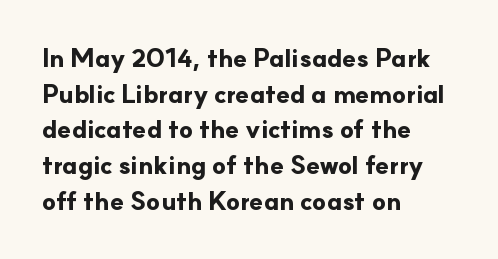
This rendering leaves character spacing at its baseline value. Any mark beneath the type? The region is blank. This is roman type, the default non-slanted kind. Pretty heavy lettering here — definitely bold. Notice how descenders clear the ascenders below comfortably — that's standard leading. All the whitespace from short lines collects on the right.
